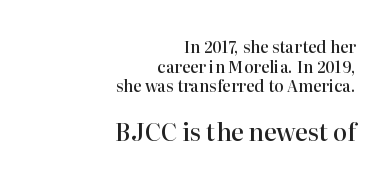
{"italic": "no", "bold": "semi", "underline": "no", "align": "right", "line_spacing_ratio": 1.22, "letter_spacing": "normal", "letter_spacing_em": 0.0, "larger_block": "second", "size_ratio": 1.5, "glyph_px": 24}
